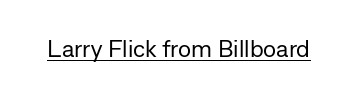
{"italic": "no", "bold": "no", "underline": "yes", "letter_spacing": "normal", "letter_spacing_em": 0.0, "glyph_px": 24}
